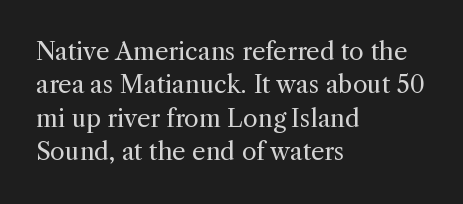
The letterforms sit at book weight or below. Posture: straight, roman, zero tilt. Tracking value appears to be zero — textbook default spacing. The passage shown stacks its lines at a standard gap. Is the block centered? No — it sits flush against the left margin. The foot of each line stays bare and open.
